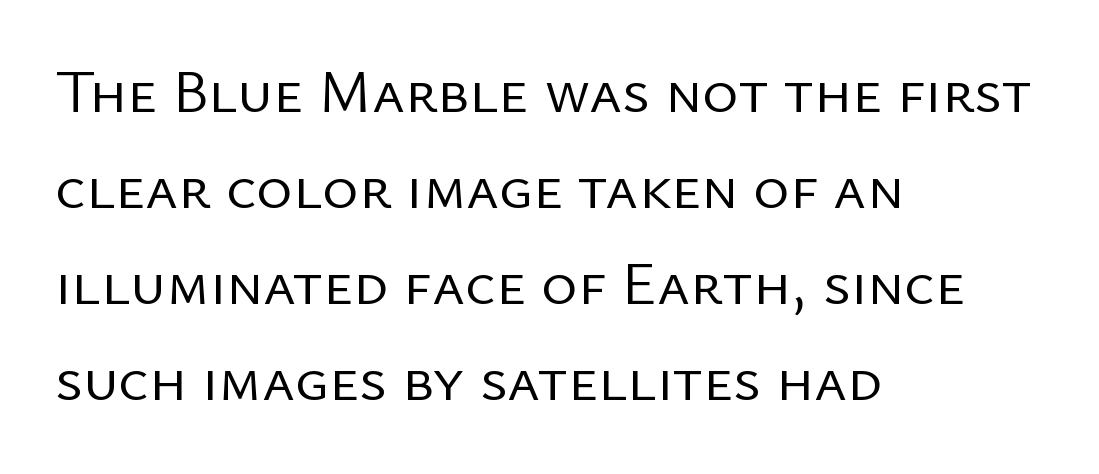
Varying glyph widths throughout — classic text-font behaviour. In terms of letterspacing, this is plain default setting. Every character sits straight up, as roman type does. Stroke terminals: plain, sans-serif. Casual observation: everything's shoved over to the left. Letters rest on an invisible, unmarked baseline.
